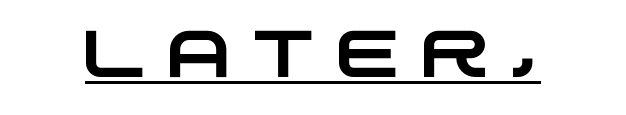
Q: Is the typeface a serif or a sans-serif typeface? A: Sans-serif.
Q: Is the text underlined? A: Yes.
Q: Is the spacing between letters normal or unusually wide? A: Unusually wide.
Q: Width (condensed, normal, or wide)? A: Wide.
Q: Stroke contrast? A: Low.
Q: x-height? A: Large.
Q: Monospaced? A: No.
